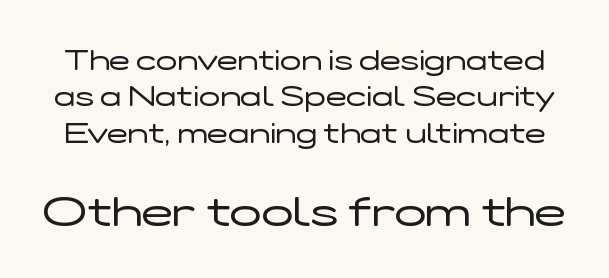
The image shows 42 px regular-weight, wide sans-serif type, upright; set normal line spacing (1.3x), normal letter spacing, not underlined; the second (bottom) block is 1.5x larger; low stroke contrast and a medium x-height.
